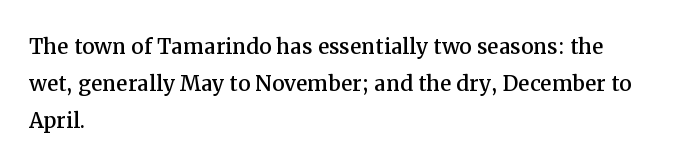
The image shows 28 px serif type, upright; set left-aligned, normal line spacing (1.33x), normal letter spacing, not underlined; medium stroke contrast and a medium x-height.
